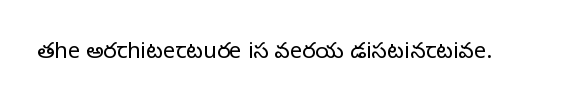
{"italic": "no", "bold": "no", "underline": "no", "letter_spacing": "normal", "letter_spacing_em": 0.0, "glyph_px": 22}
